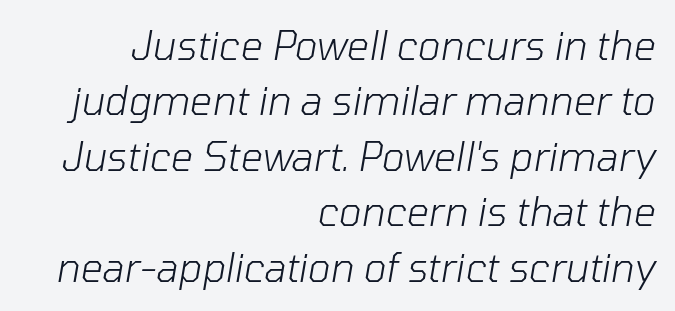
The ragged edge is on the left, which tells us the setting is flush right. The rows are spaced the way most documents space them. Emphasis-style slanted type is in use. This is not heavy type; no bold has been used. The line texture is even and compact thanks to regular tracking.
